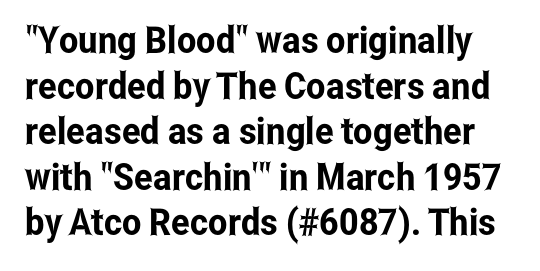
The image shows 37 px condensed sans-serif type, upright; set line spacing 1.23x, normal letter spacing, not underlined; low stroke contrast and a medium x-height.
